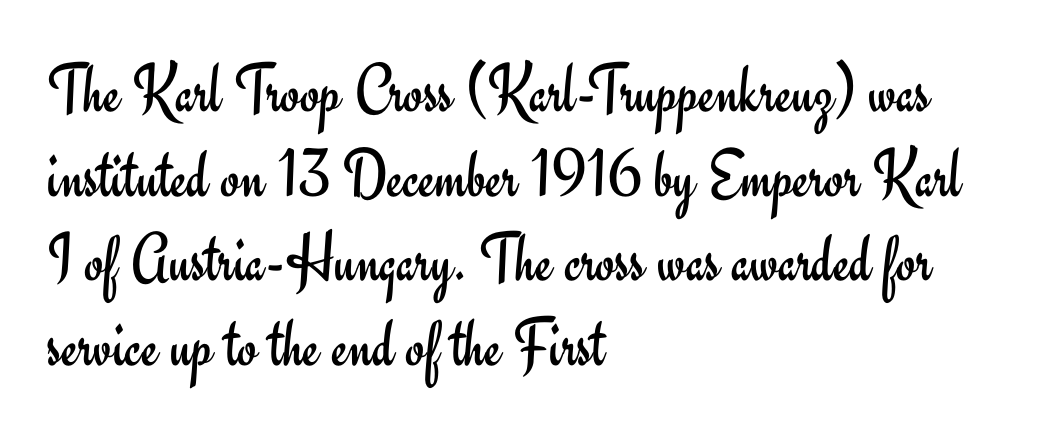
{"serif": "no", "bold": "no", "weight": "regular", "width": "normal", "stroke_contrast": "low", "x_height": "small", "monospaced": "no", "underline": "no", "align": "left", "line_spacing_ratio": 1.21, "letter_spacing": "normal", "letter_spacing_em": 0.0, "glyph_px": 70}
